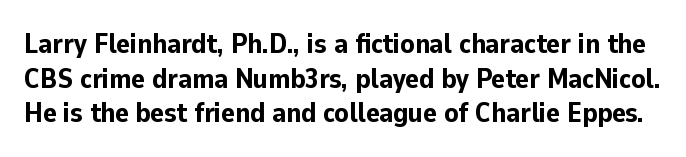
Look at the tracking — it's just the regular setting, nothing added. The specimen omits any rule beneath the text block's lines. The axis of the letterforms is exactly vertical. Think of a printed novel: that variable character pitch is what you see here.
